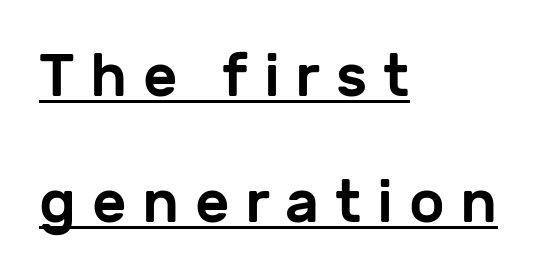
Q: Is the text italic (slanted)? A: No, it is upright.
Q: Is the typeface a serif or a sans-serif typeface? A: Sans-serif.
Q: Is the text underlined? A: Yes.
Q: How is the paragraph aligned? A: Left-aligned.
Q: Is the spacing between letters normal or unusually wide? A: Unusually wide.
Q: Is the spacing between lines tight, normal or loose? A: Loose.
Q: Width (condensed, normal, or wide)? A: Normal.
Q: Stroke contrast? A: Low.
Q: x-height? A: Medium.
Q: Monospaced? A: No.
